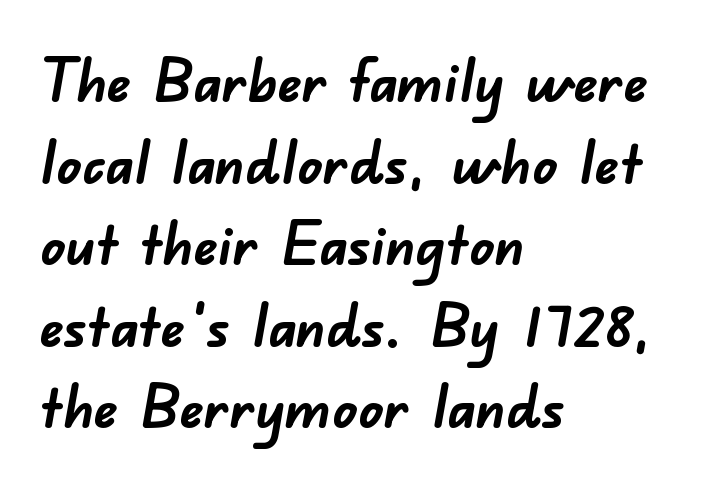
The image shows 60 px semibold sans-serif type; set left-aligned, normal line spacing (1.36x), normal letter spacing, not underlined; low stroke contrast and a small x-height.
